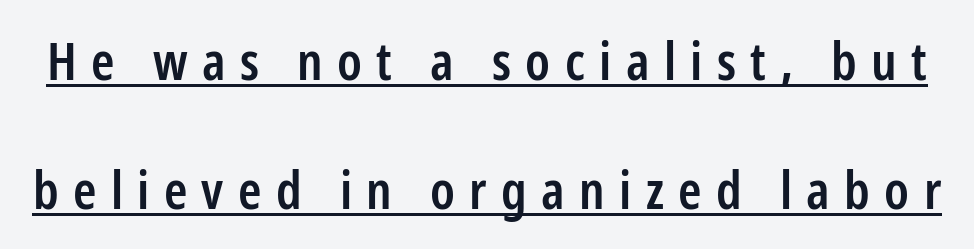
Q: Is the text bold? A: Semi-bold.
Q: Is the text italic (slanted)? A: No, it is upright.
Q: Is the typeface a serif or a sans-serif typeface? A: Sans-serif.
Q: Is the text underlined? A: Yes.
Q: Is the spacing between letters normal or unusually wide? A: Unusually wide.
Q: Is the spacing between lines tight, normal or loose? A: Loose.
Q: Width (condensed, normal, or wide)? A: Condensed.
Q: Stroke contrast? A: Low.
Q: x-height? A: Medium.
Q: Monospaced? A: No.
